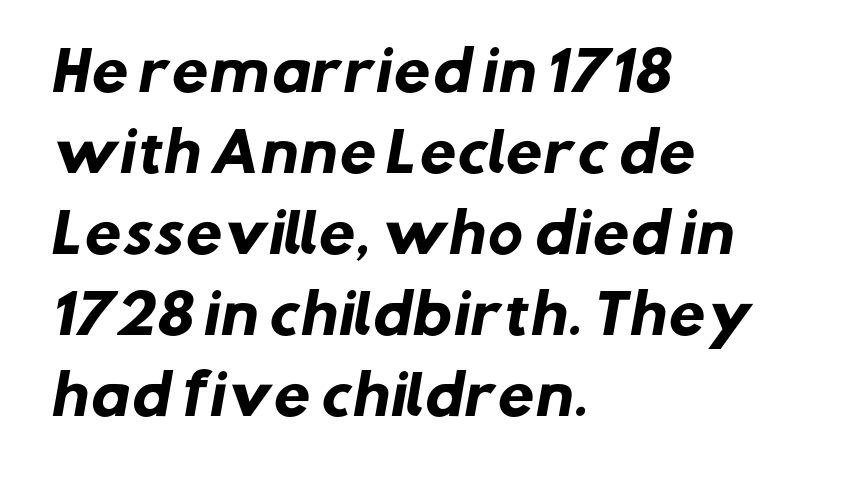
The image shows 53 px heavy sans-serif type; set left-aligned, normal line spacing (1.53x), normal letter spacing, not underlined; low stroke contrast and a medium x-height.
